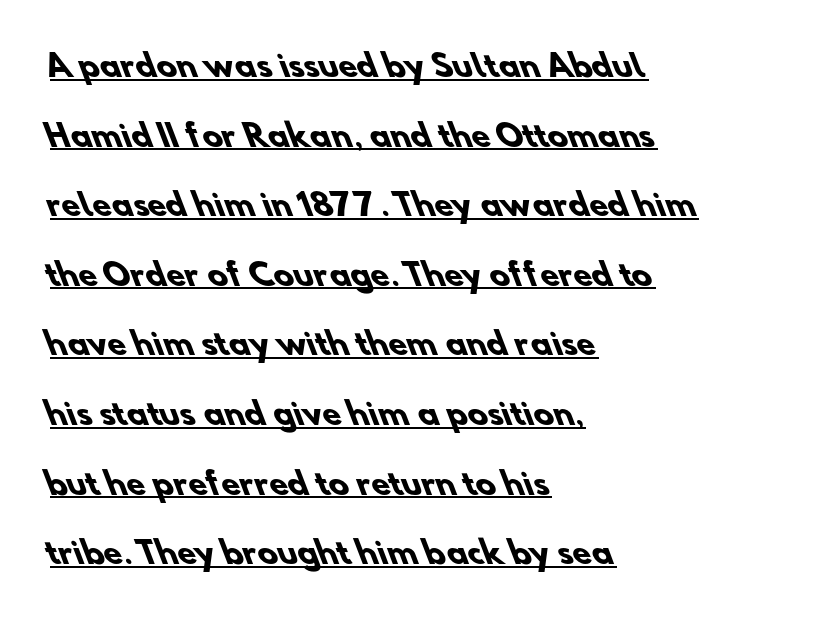
{"serif": "no", "bold": "yes", "weight": "heavy", "width": "normal", "stroke_contrast": "low", "x_height": "small", "monospaced": "no", "underline": "yes", "align": "left", "line_spacing": "loose", "line_spacing_ratio": 2.32, "letter_spacing": "normal", "letter_spacing_em": 0.0, "glyph_px": 30}
